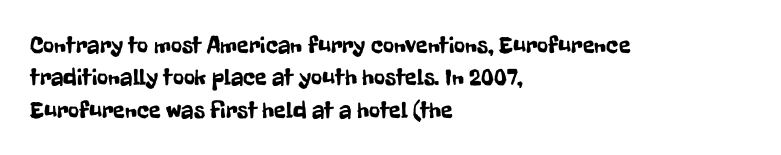
Q: Is the text italic (slanted)? A: No, it is upright.
Q: Is the text underlined? A: No.
Q: How is the paragraph aligned? A: Left-aligned.
Q: Is the spacing between letters normal or unusually wide? A: Normal.
Q: Is the spacing between lines tight, normal or loose? A: Normal.
